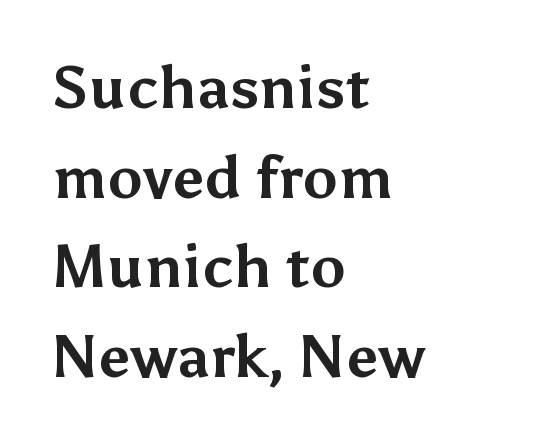
{"serif": "no", "italic": "no", "bold": "yes", "weight": "bold", "width": "normal", "stroke_contrast": "medium", "x_height": "medium", "monospaced": "no", "underline": "no", "align": "left", "line_spacing": "normal", "line_spacing_ratio": 1.52, "letter_spacing": "normal", "letter_spacing_em": 0.0, "glyph_px": 59}
